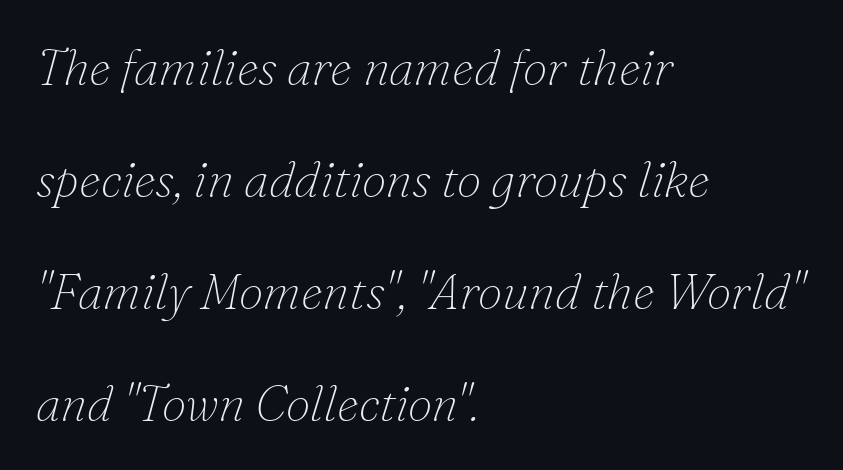
{"serif": "yes", "italic": "yes", "lean": "right", "slant_degrees": 16, "bold": "no", "weight": "thin", "width": "normal", "stroke_contrast": "low", "x_height": "small", "monospaced": "no", "underline": "no", "align": "left", "line_spacing": "loose", "line_spacing_ratio": 2.24, "letter_spacing": "normal", "letter_spacing_em": 0.0, "glyph_px": 50}
